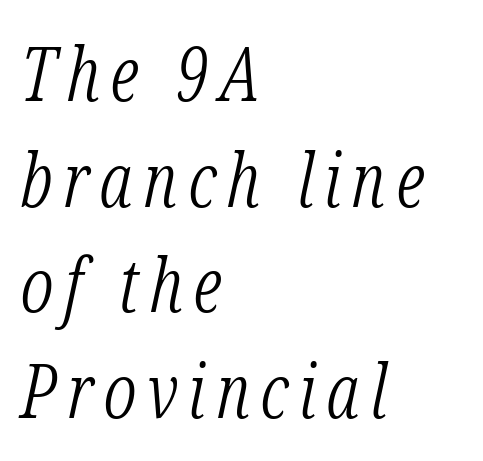
Q: Is the text bold? A: No.
Q: Is the text italic (slanted)? A: Yes, it leans right by about 12 degrees.
Q: Is the typeface a serif or a sans-serif typeface? A: Serif.
Q: Is the text underlined? A: No.
Q: How is the paragraph aligned? A: Left-aligned.
Q: Is the spacing between lines tight, normal or loose? A: Normal.
Q: Width (condensed, normal, or wide)? A: Condensed.
Q: Stroke contrast? A: Low.
Q: x-height? A: Medium.
Q: Monospaced? A: No.
